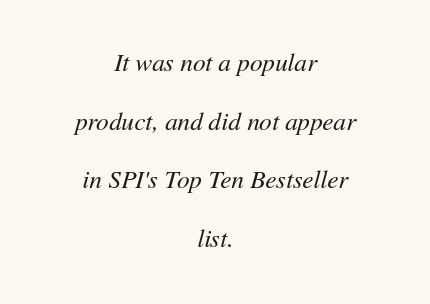
Q: Is the text bold? A: No.
Q: Is the text italic (slanted)? A: Yes, it leans right by about 11 degrees.
Q: Is the text underlined? A: No.
Q: How is the paragraph aligned? A: Centered.
Q: Is the spacing between letters normal or unusually wide? A: Normal.
Q: Is the spacing between lines tight, normal or loose? A: Loose.
